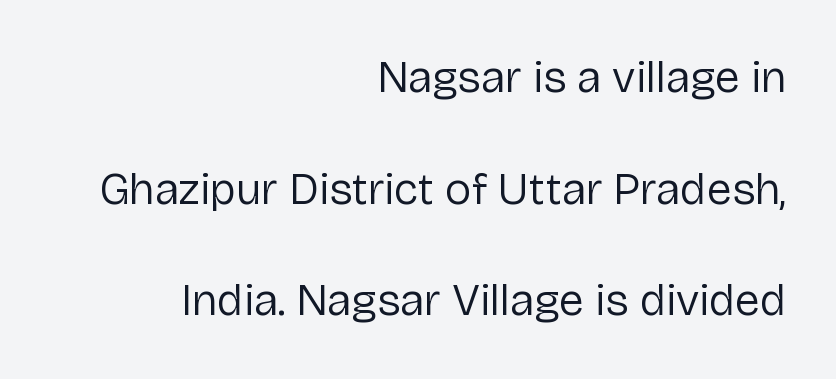
The image shows 45 px regular-weight sans-serif type, upright; set right-aligned, loose line spacing (2.48x), normal letter spacing, not underlined; low stroke contrast and a medium x-height.
